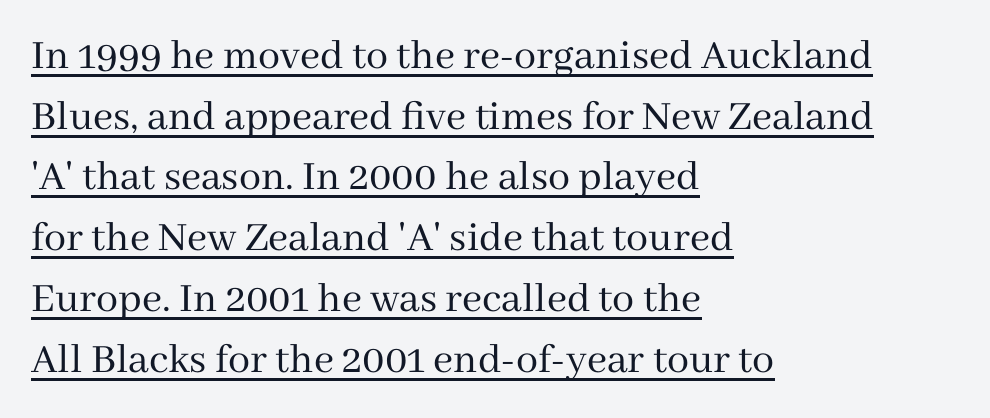
The image shows 44 px regular-weight serif type, upright; set left-aligned, normal line spacing (1.38x), normal letter spacing, underlined; medium stroke contrast and a medium x-height.
